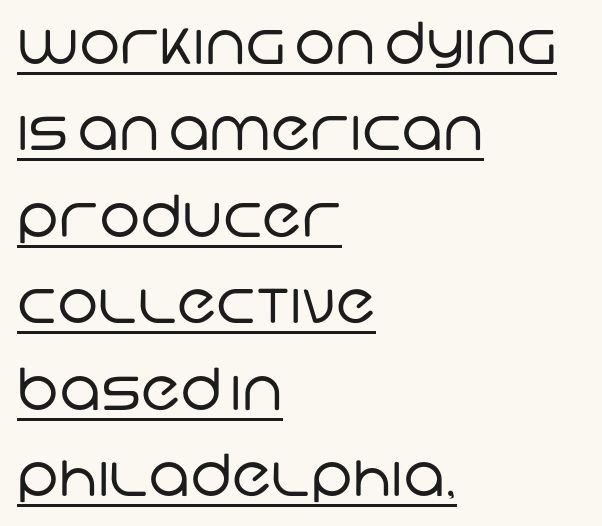
Typeset ragged right — the left edge is the straight one. Honestly, the letter spacing is just normal — you wouldn't notice it. A typographer would call this underscored text. The designer went with a sans here, leaving each stem footless. These lines are rendered in a variable-pitch font. The block of text has a typical density, with ordinary space between rows.
